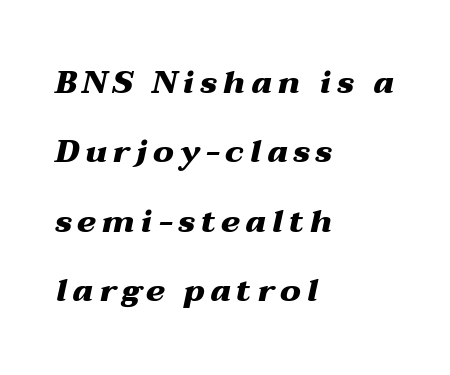
The image shows 32 px heavy, wide type, italic (leaning right); set left-aligned, loose line spacing (2.17x), not underlined; medium stroke contrast and a medium x-height.
